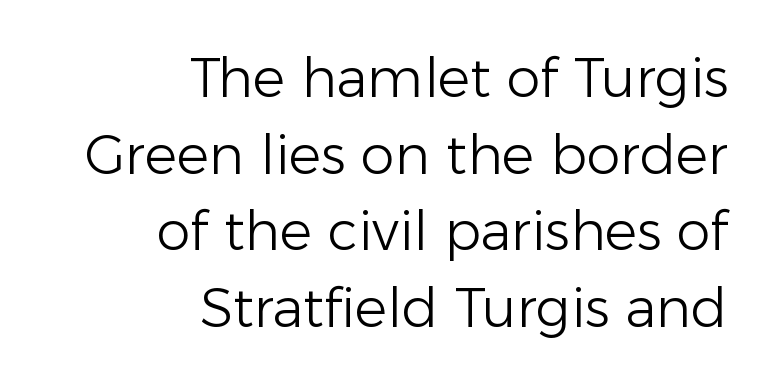
The image shows 54 px light sans-serif type, upright; set right-aligned, normal line spacing (1.42x), normal letter spacing, not underlined; low stroke contrast and a medium x-height.
